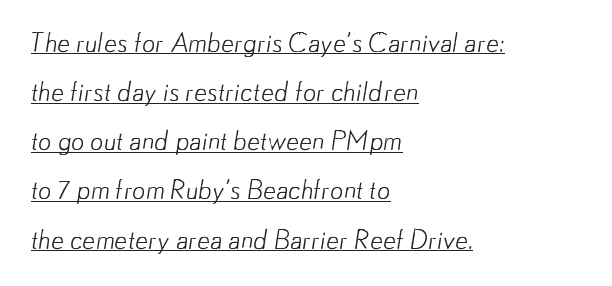
Q: Is the text bold? A: No.
Q: Is the text underlined? A: Yes.
Q: How is the paragraph aligned? A: Left-aligned.
Q: Is the spacing between letters normal or unusually wide? A: Normal.
